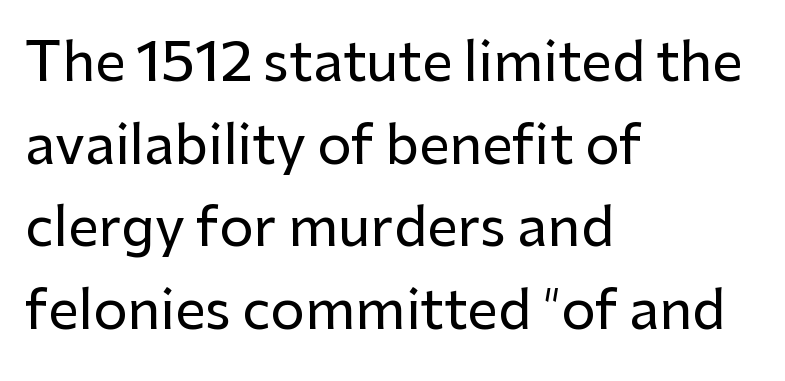
Does the lettering tilt? It doesn't — this is upright. These lines stack with their left ends in a neat column. A typesetter would call this zero additional tracking. Do the characters align in a grid? No, the font is proportional.
